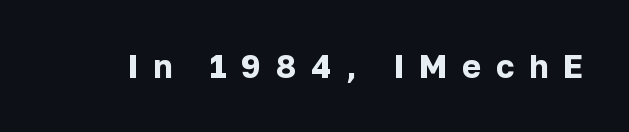
{"serif": "no", "italic": "no", "bold": "yes", "weight": "bold", "width": "normal", "stroke_contrast": "low", "x_height": "medium", "monospaced": "no", "underline": "no", "letter_spacing": "wide", "letter_spacing_em": 0.46, "glyph_px": 32}
